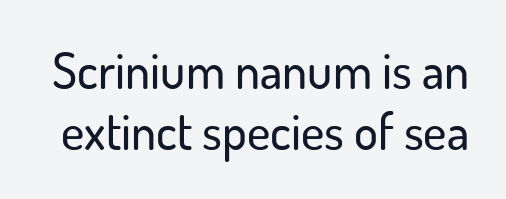
Q: Is the text italic (slanted)? A: No, it is upright.
Q: Is the typeface a serif or a sans-serif typeface? A: Sans-serif.
Q: Is the text underlined? A: No.
Q: Is the spacing between letters normal or unusually wide? A: Normal.
Q: Width (condensed, normal, or wide)? A: Normal.
Q: Stroke contrast? A: Low.
Q: x-height? A: Small.
Q: Monospaced? A: No.
